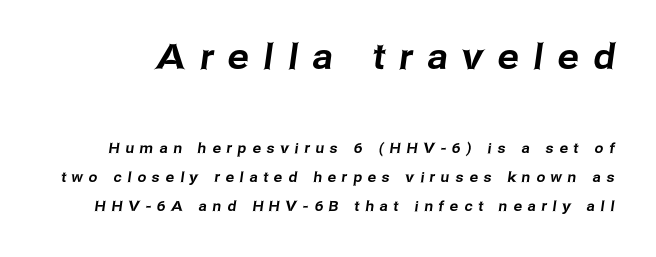
The image shows 35 px sans-serif type; set loose line spacing (2.06x), unusually wide letter spacing (+0.42 em), not underlined; the first (top) block is 2.5x larger; low stroke contrast and a medium x-height.
